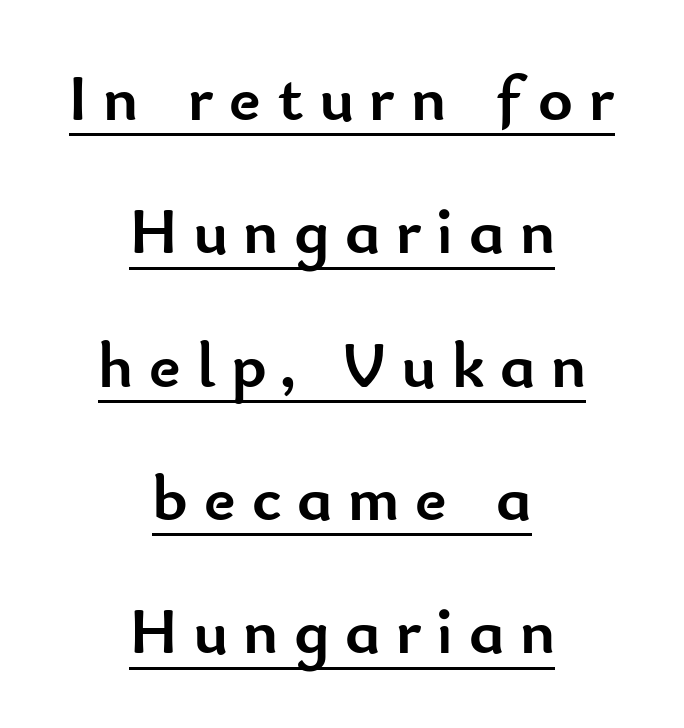
{"serif": "no", "italic": "no", "bold": "yes", "weight": "semibold", "width": "normal", "stroke_contrast": "low", "x_height": "small", "monospaced": "no", "underline": "yes", "align": "center", "line_spacing": "loose", "line_spacing_ratio": 2.02, "letter_spacing": "wide", "letter_spacing_em": 0.24, "glyph_px": 66}
